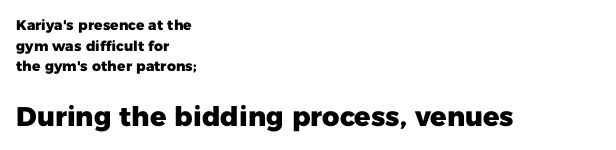
{"italic": "no", "bold": "yes", "underline": "no", "align": "left", "line_spacing": "normal", "line_spacing_ratio": 1.47, "letter_spacing": "normal", "letter_spacing_em": 0.0, "larger_block": "second", "size_ratio": 1.93, "glyph_px": 27}
